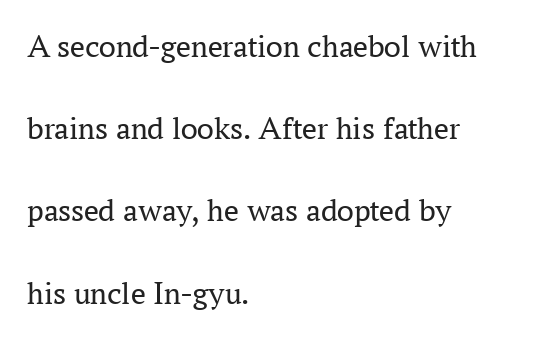
No extra tracking has been applied to these lines. Small tapered or slab feet sit at the stroke ends, so this counts as serif. Is this a heavy cut? Hardly; it is regular or lighter. Type without underlining. The designer dialed line spacing up above the default.
